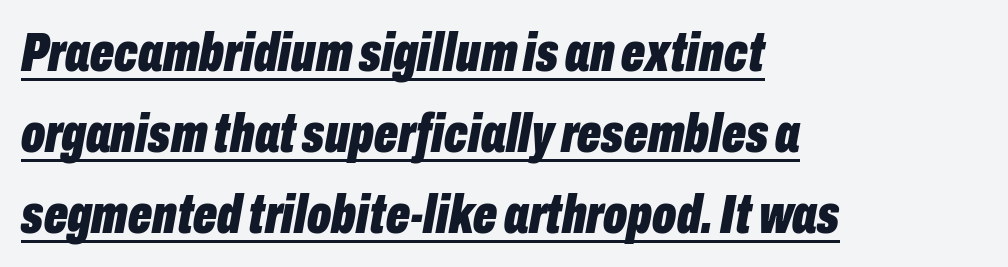
The image shows 56 px bold, condensed type, italic (leaning right); set left-aligned, normal line spacing (1.45x), normal letter spacing, underlined; low stroke contrast and a medium x-height.
